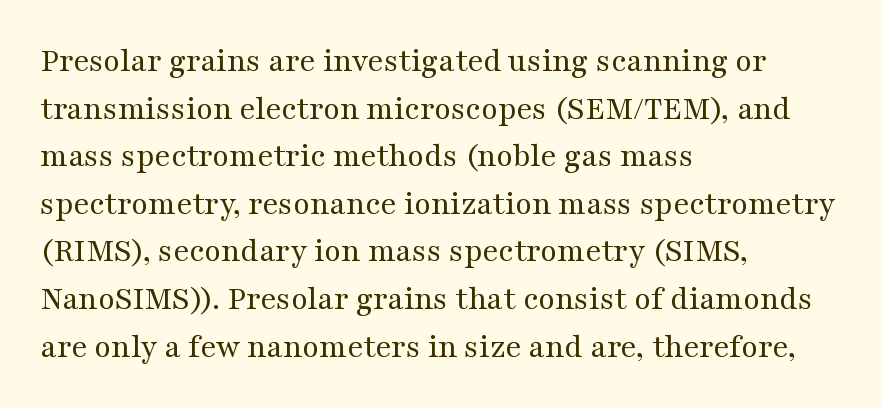
Q: Is the text bold? A: No.
Q: Is the text italic (slanted)? A: No, it is upright.
Q: Is the typeface a serif or a sans-serif typeface? A: Serif.
Q: Is the text underlined? A: No.
Q: How is the paragraph aligned? A: Left-aligned.
Q: Is the spacing between letters normal or unusually wide? A: Normal.
Q: Is the spacing between lines tight, normal or loose? A: Normal.
Q: Width (condensed, normal, or wide)? A: Wide.
Q: Stroke contrast? A: Medium.
Q: x-height? A: Medium.
Q: Monospaced? A: No.
